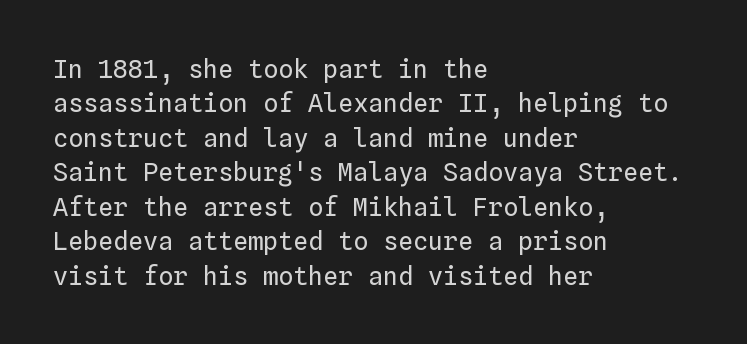
The image shows 25 px text type, upright; set left-aligned, normal line spacing (1.38x), normal letter spacing, not underlined.
